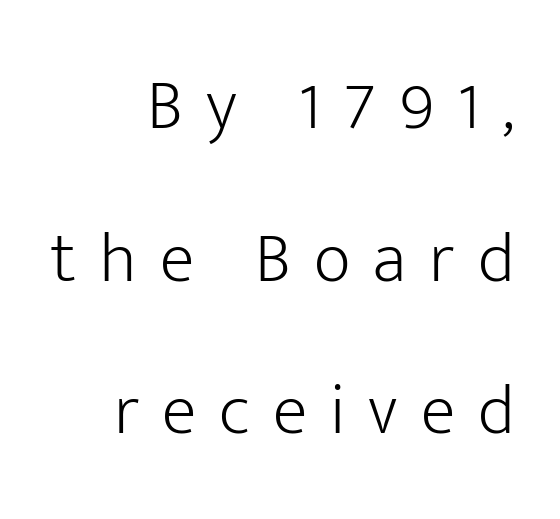
Q: Is the text bold? A: No.
Q: Is the text italic (slanted)? A: No, it is upright.
Q: Is the typeface a serif or a sans-serif typeface? A: Sans-serif.
Q: Is the text underlined? A: No.
Q: How is the paragraph aligned? A: Right-aligned.
Q: Is the spacing between letters normal or unusually wide? A: Unusually wide.
Q: Is the spacing between lines tight, normal or loose? A: Loose.
Q: Width (condensed, normal, or wide)? A: Normal.
Q: Stroke contrast? A: Low.
Q: x-height? A: Medium.
Q: Monospaced? A: No.
